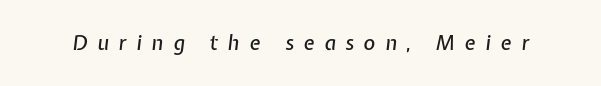
The image shows 20 px text type, italic (leaning right); set unusually wide letter spacing (+0.49 em), not underlined.
